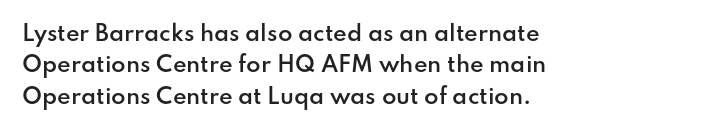
The image shows 21 px text type, upright; set left-aligned, normal line spacing (1.5x), normal letter spacing, not underlined.
